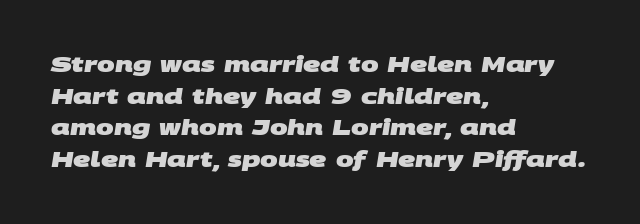
The image shows 21 px bold type; set left-aligned, normal line spacing (1.51x), normal letter spacing, not underlined.
